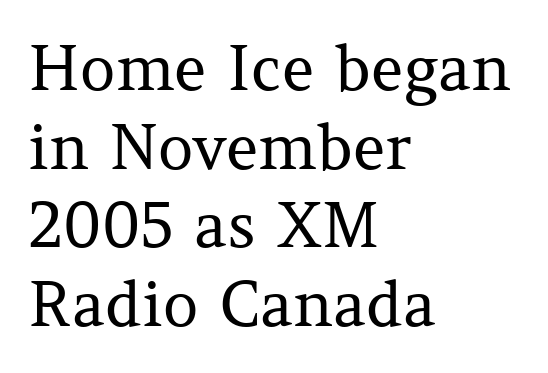
{"serif": "yes", "italic": "no", "bold": "no", "weight": "regular", "width": "normal", "stroke_contrast": "medium", "x_height": "medium", "monospaced": "no", "underline": "no", "align": "left", "line_spacing": "normal", "line_spacing_ratio": 1.27, "letter_spacing": "normal", "letter_spacing_em": 0.0, "glyph_px": 62}
